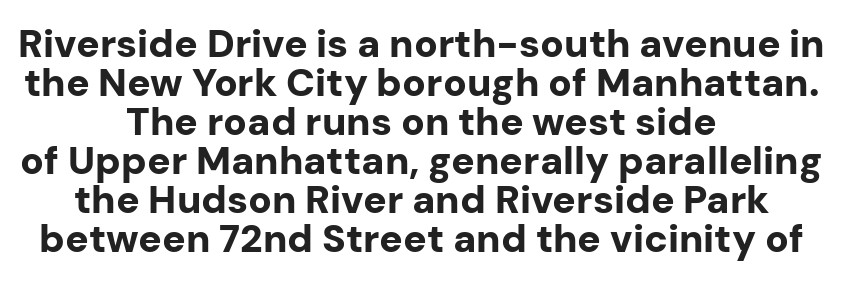
Observe the ordinary spacing: letters are neighbours, not strangers. Grotesque or geometric, the face here clearly has no serifs. Proportional: the letters do not fall into vertical columns. Does the leading feel generous? Not at all — it's pinched.
